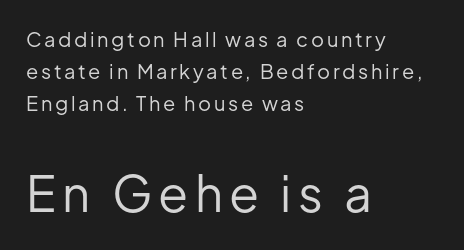
The image shows 49 px regular-weight sans-serif type, upright; set left-aligned, normal line spacing (1.6x), not underlined; the second (bottom) block is 2.45x larger; low stroke contrast and a medium x-height.
